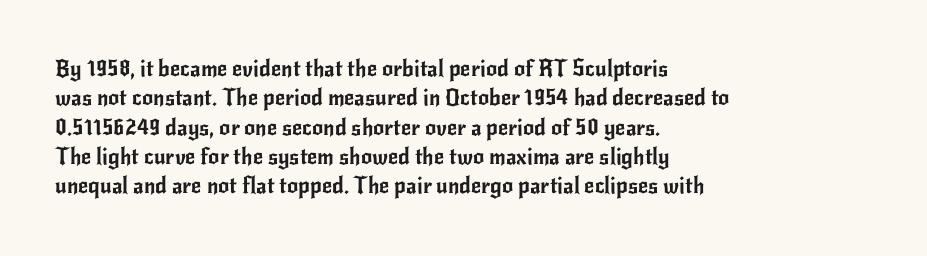
{"italic": "no", "underline": "no", "align": "left", "line_spacing": "normal", "line_spacing_ratio": 1.33, "letter_spacing": "normal", "letter_spacing_em": 0.0, "glyph_px": 22}
